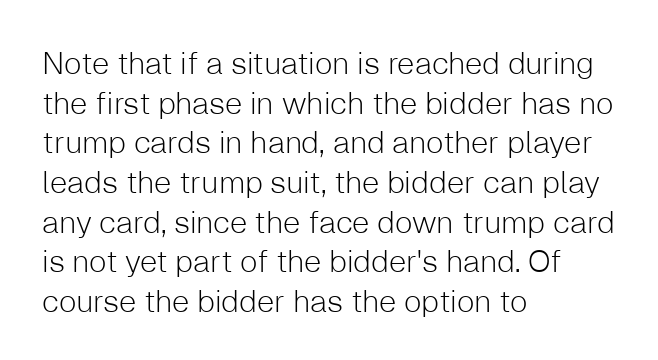
Unbolded letterforms with no extra heft. Each line starts at the same left margin while the right side varies. Line spacing here is normal. Stroke terminals: plain, sans-serif.
